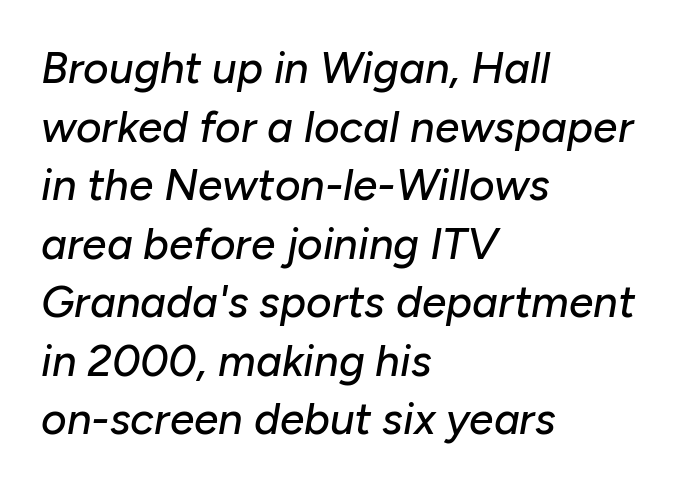
The image shows 44 px text type, italic (leaning right); set left-aligned, normal line spacing (1.33x), normal letter spacing, not underlined; low stroke contrast and a medium x-height.
